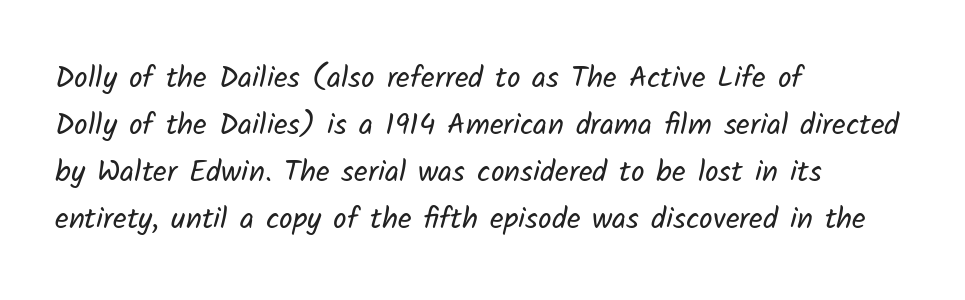
Q: Is the text bold? A: No.
Q: Is the typeface a serif or a sans-serif typeface? A: Sans-serif.
Q: Is the text underlined? A: No.
Q: How is the paragraph aligned? A: Left-aligned.
Q: Is the spacing between letters normal or unusually wide? A: Normal.
Q: Is the spacing between lines tight, normal or loose? A: Normal.
Q: Width (condensed, normal, or wide)? A: Normal.
Q: Stroke contrast? A: Low.
Q: x-height? A: Medium.
Q: Monospaced? A: No.
